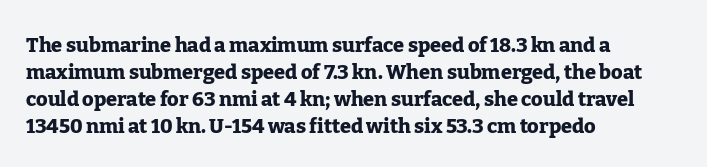
The image shows 20 px bold type, upright; set left-aligned, normal line spacing (1.35x), normal letter spacing, not underlined.
